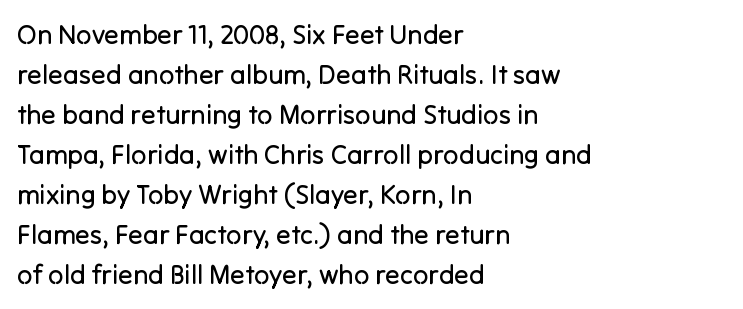
{"italic": "no", "bold": "no", "underline": "no", "align": "left", "line_spacing": "normal", "line_spacing_ratio": 1.48, "letter_spacing": "normal", "letter_spacing_em": 0.0, "glyph_px": 27}
